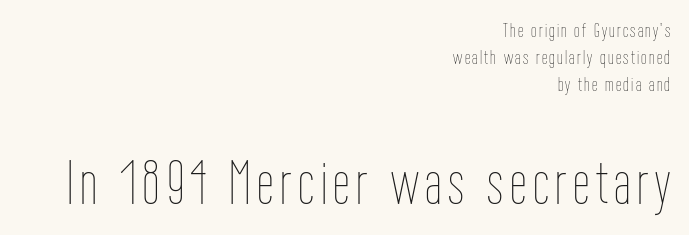
{"italic": "no", "bold": "no", "weight": "thin", "width": "condensed", "stroke_contrast": "low", "x_height": "medium", "monospaced": "no", "underline": "no", "align": "right", "line_spacing": "normal", "line_spacing_ratio": 1.36, "larger_block": "second", "size_ratio": 3.0, "glyph_px": 60}
